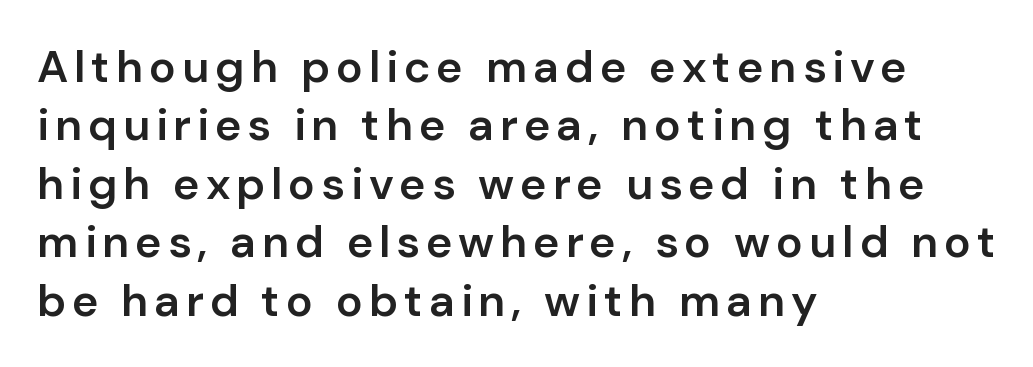
The image shows 45 px semibold sans-serif type, upright; set left-aligned, normal line spacing (1.3x), not underlined; low stroke contrast and a medium x-height.
